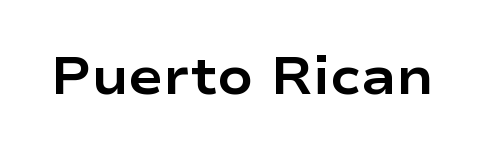
The image shows 52 px bold, wide sans-serif type, upright; set normal letter spacing, not underlined; low stroke contrast and a medium x-height.
